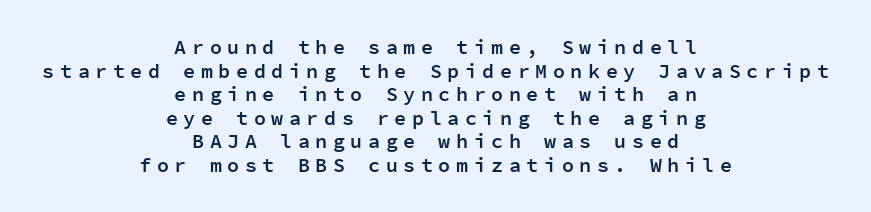
The image shows 20 px text type, upright; set centered, line spacing 1.18x, unusually wide letter spacing (+0.28 em), not underlined.
